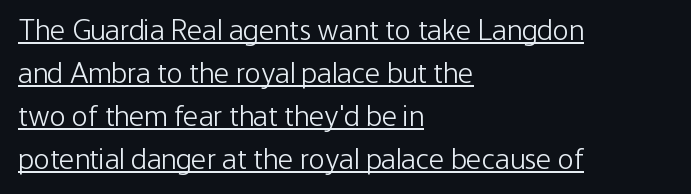
Q: Is the text bold? A: No.
Q: Is the text italic (slanted)? A: No, it is upright.
Q: Is the typeface a serif or a sans-serif typeface? A: Sans-serif.
Q: Is the text underlined? A: Yes.
Q: How is the paragraph aligned? A: Left-aligned.
Q: Is the spacing between letters normal or unusually wide? A: Normal.
Q: Is the spacing between lines tight, normal or loose? A: Normal.
Q: Width (condensed, normal, or wide)? A: Condensed.
Q: Stroke contrast? A: Low.
Q: x-height? A: Medium.
Q: Monospaced? A: No.
